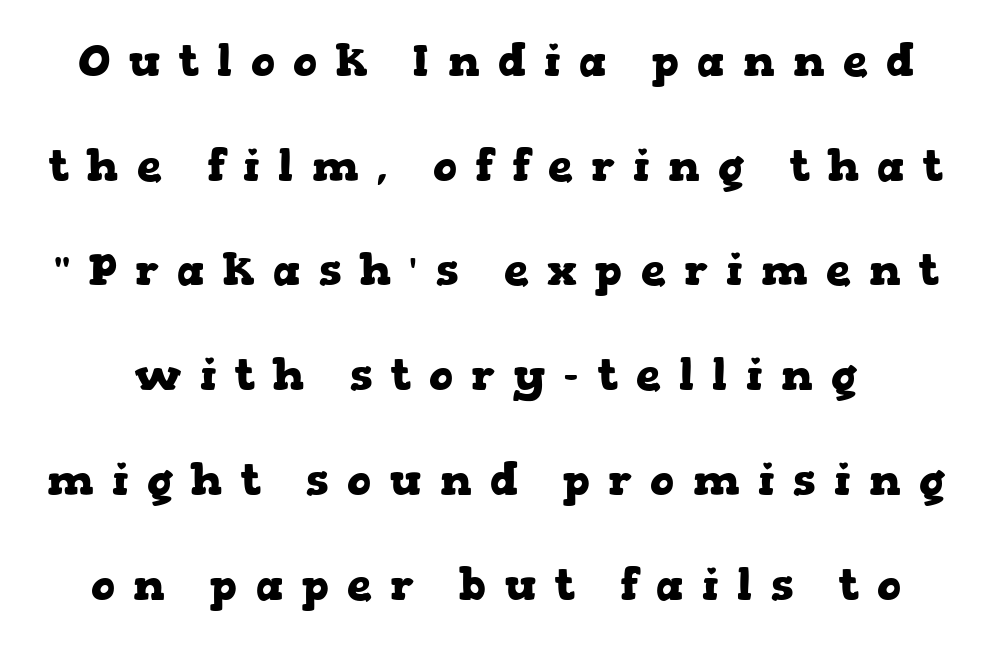
{"serif": "yes", "italic": "no", "bold": "yes", "weight": "heavy", "width": "wide", "stroke_contrast": "low", "x_height": "medium", "monospaced": "no", "underline": "no", "line_spacing": "loose", "line_spacing_ratio": 2.38, "letter_spacing": "wide", "letter_spacing_em": 0.42, "glyph_px": 44}
